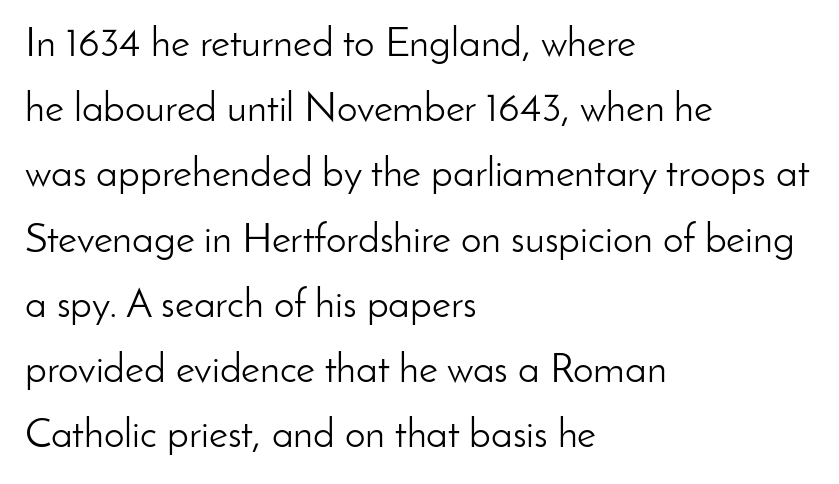
{"serif": "no", "italic": "no", "bold": "no", "weight": "light", "width": "normal", "stroke_contrast": "low", "x_height": "small", "monospaced": "no", "underline": "no", "align": "left", "line_spacing": "normal", "line_spacing_ratio": 1.59, "letter_spacing": "normal", "letter_spacing_em": 0.0, "glyph_px": 41}
